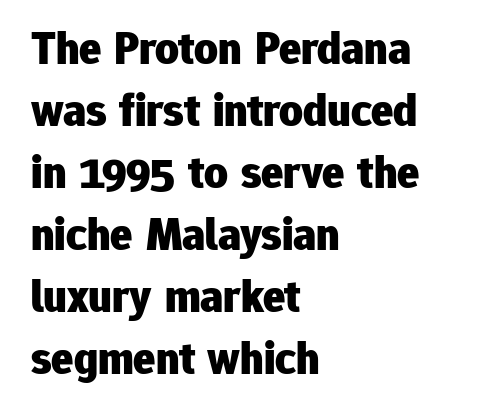
Q: Is the text bold? A: Yes.
Q: Is the text italic (slanted)? A: No, it is upright.
Q: Is the typeface a serif or a sans-serif typeface? A: Sans-serif.
Q: Is the text underlined? A: No.
Q: How is the paragraph aligned? A: Left-aligned.
Q: Is the spacing between letters normal or unusually wide? A: Normal.
Q: Is the spacing between lines tight, normal or loose? A: Normal.
Q: Width (condensed, normal, or wide)? A: Normal.
Q: Stroke contrast? A: Low.
Q: x-height? A: Medium.
Q: Monospaced? A: No.
